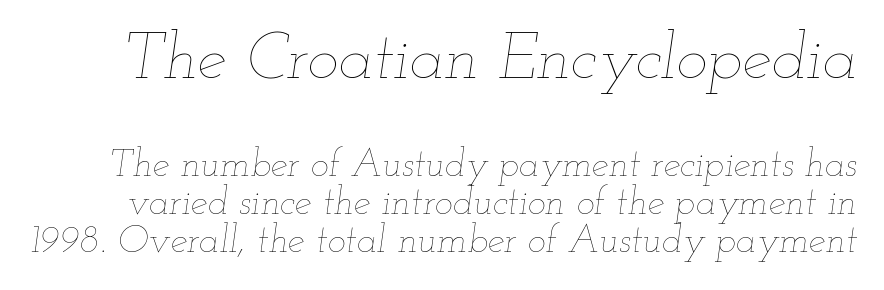
Q: Is the text bold? A: No.
Q: Is the text italic (slanted)? A: Yes, it leans right by about 12 degrees.
Q: Is the text underlined? A: No.
Q: Is the spacing between letters normal or unusually wide? A: Normal.
Q: Is the spacing between lines tight, normal or loose? A: Tight.
Q: Which block of text is set in a larger size, the first (top) or the second (bottom)? A: The first (top) one.
Q: Width (condensed, normal, or wide)? A: Wide.
Q: Stroke contrast? A: Low.
Q: x-height? A: Small.
Q: Monospaced? A: No.
